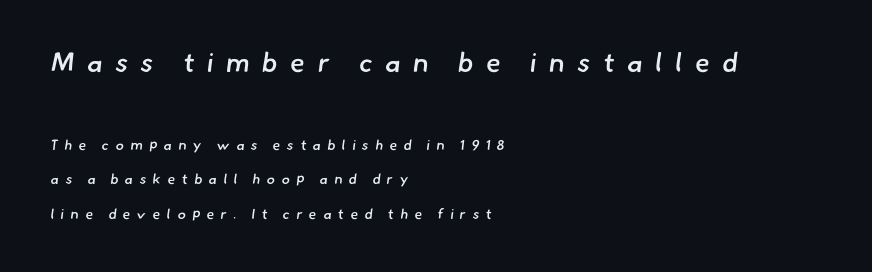
Q: Is the text bold? A: Semi-bold.
Q: Is the text underlined? A: No.
Q: How is the paragraph aligned? A: Left-aligned.
Q: Is the spacing between letters normal or unusually wide? A: Unusually wide.
Q: Is the spacing between lines tight, normal or loose? A: Loose.
Q: Which block of text is set in a larger size, the first (top) or the second (bottom)? A: The first (top) one.
